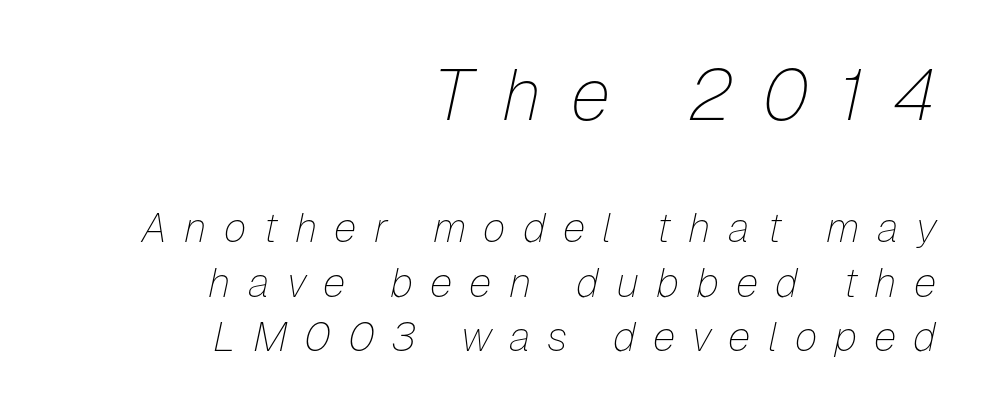
Bold? No — there's no thickening of the strokes. Between one letter and the next there's a generous, obvious gap. Type without underlining. What's the leading like? Ordinary, nothing unusual. One-word summary of the alignment: right. The text carries the slant typical of an italic or oblique font.
